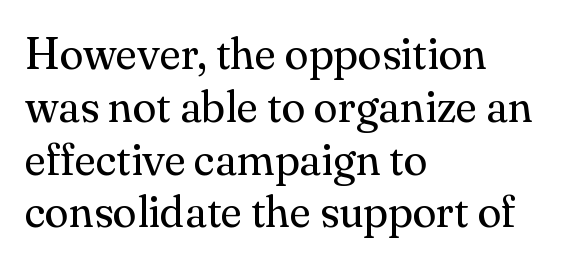
The image shows 44 px regular-weight serif type, upright; set left-aligned, line spacing 1.2x, normal letter spacing, not underlined; medium stroke contrast and a small x-height.
